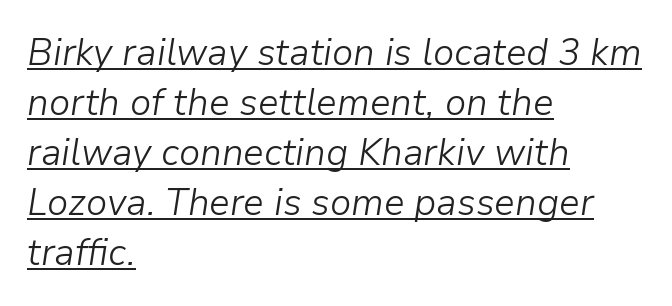
{"italic": "yes", "lean": "right", "slant_degrees": 9, "bold": "no", "weight": "light", "width": "normal", "stroke_contrast": "low", "x_height": "medium", "monospaced": "no", "underline": "yes", "align": "left", "line_spacing": "normal", "line_spacing_ratio": 1.35, "letter_spacing": "normal", "letter_spacing_em": 0.0, "glyph_px": 37}
